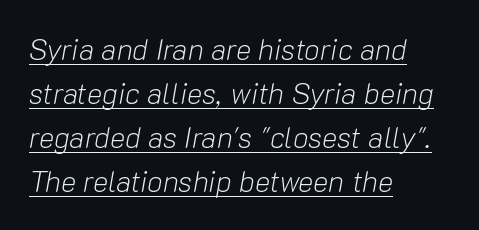
Rows of type keep a routine distance in the vertical direction. The face used here has a pronounced slope to its letters. Do the characters align in a grid? No, the font is proportional. Left-aligned paragraph, ragged on the right. How are the letters spaced? Ordinarily, with no added tracking.
